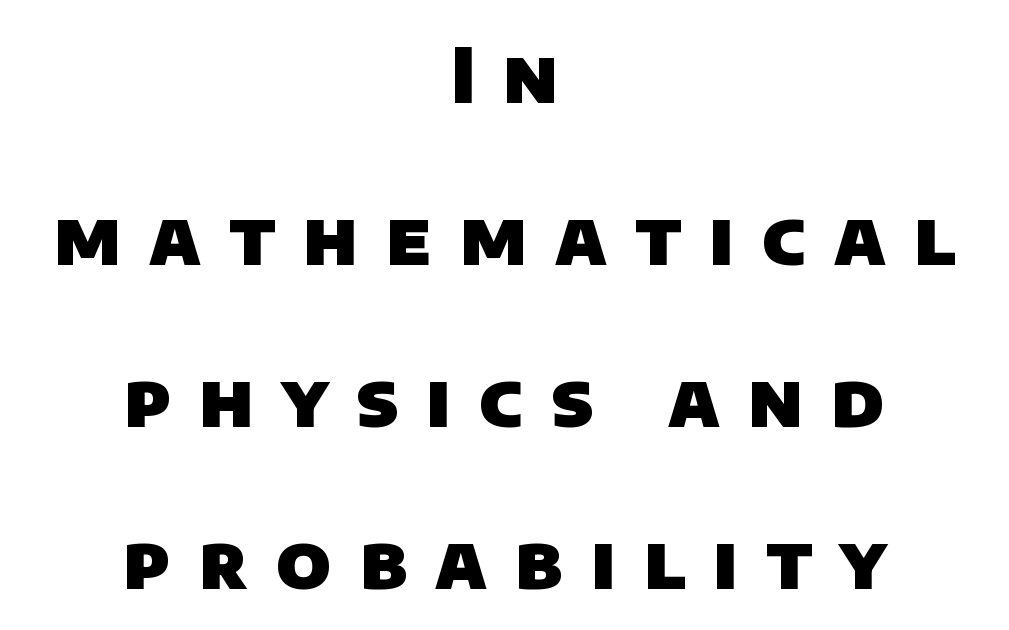
The image shows 76 px heavy sans-serif type; set centered, loose line spacing (2.13x), unusually wide letter spacing (+0.37 em), not underlined; low stroke contrast and a large x-height.
